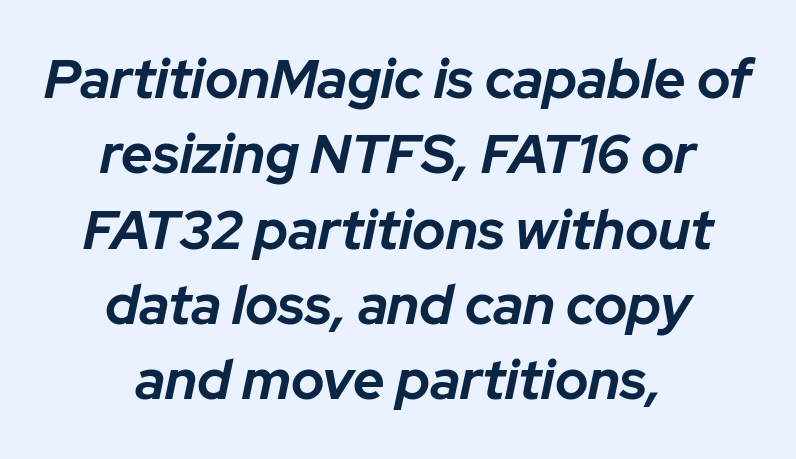
The image shows 55 px bold type, italic (leaning right); set centered, normal line spacing (1.37x), normal letter spacing, not underlined; low stroke contrast and a medium x-height.
